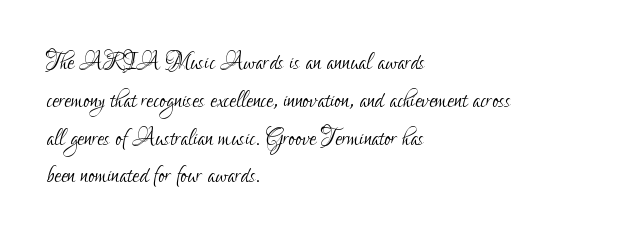
{"serif": "no", "bold": "no", "weight": "light", "width": "condensed", "stroke_contrast": "low", "x_height": "small", "monospaced": "no", "underline": "no", "align": "left", "line_spacing": "normal", "line_spacing_ratio": 1.26, "letter_spacing": "normal", "letter_spacing_em": 0.0, "glyph_px": 30}
